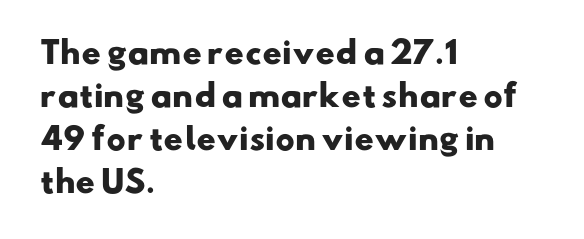
Proportional: the letters do not fall into vertical columns. Font category for this specimen: sans-serif. Stroke thickness is high; the sample reads as a true bold. One glance says typical: line gaps are just what's usual.
